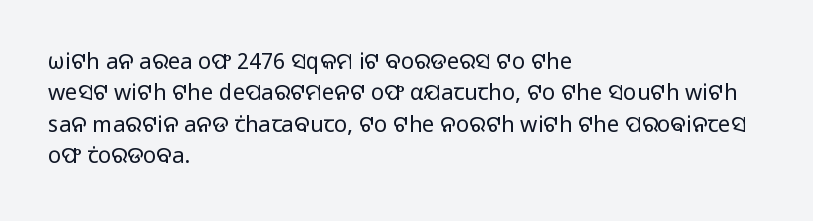
Q: Is the text bold? A: No.
Q: Is the text italic (slanted)? A: No, it is upright.
Q: Is the text underlined? A: No.
Q: How is the paragraph aligned? A: Left-aligned.
Q: Is the spacing between letters normal or unusually wide? A: Normal.
Q: Is the spacing between lines tight, normal or loose? A: Normal.
